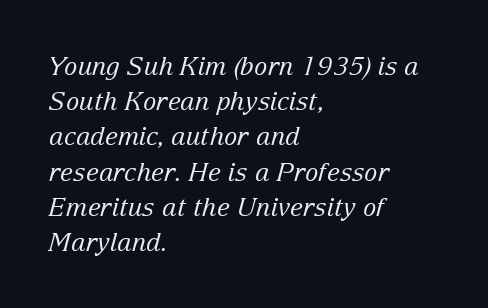
The image shows 25 px text type, italic (leaning right); set left-aligned, normal line spacing (1.41x), normal letter spacing, not underlined.
